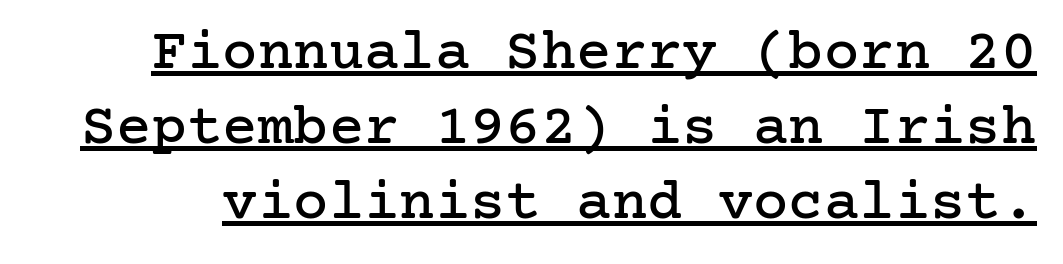
{"serif": "yes", "italic": "no", "width": "normal", "stroke_contrast": "low", "x_height": "medium", "underline": "yes", "line_spacing": "normal", "line_spacing_ratio": 1.27, "letter_spacing": "normal", "letter_spacing_em": 0.0, "glyph_px": 59}
